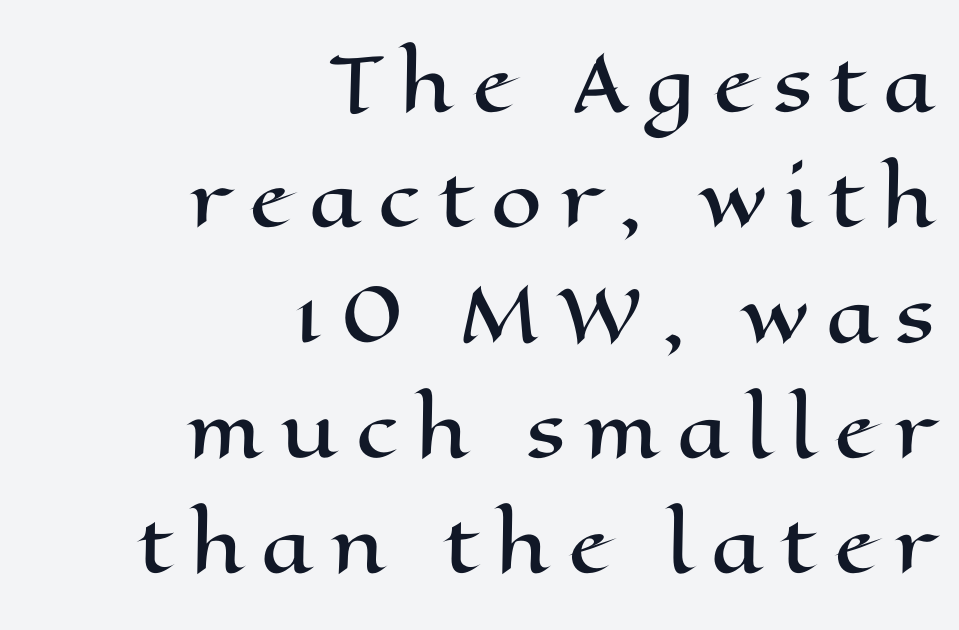
{"italic": "no", "width": "wide", "stroke_contrast": "high", "x_height": "medium", "monospaced": "no", "underline": "no", "align": "right", "line_spacing": "normal", "line_spacing_ratio": 1.58, "letter_spacing": "wide", "letter_spacing_em": 0.24, "glyph_px": 73}
